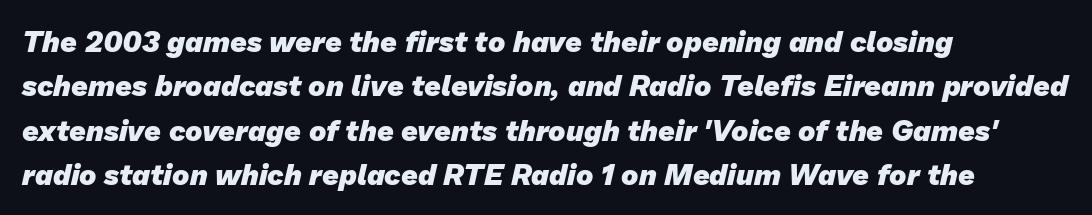
Q: Is the text bold? A: Yes.
Q: Is the typeface a serif or a sans-serif typeface? A: Sans-serif.
Q: Is the text underlined? A: No.
Q: How is the paragraph aligned? A: Left-aligned.
Q: Is the spacing between letters normal or unusually wide? A: Normal.
Q: Is the spacing between lines tight, normal or loose? A: Normal.
Q: Width (condensed, normal, or wide)? A: Normal.
Q: Stroke contrast? A: Low.
Q: x-height? A: Medium.
Q: Monospaced? A: No.
